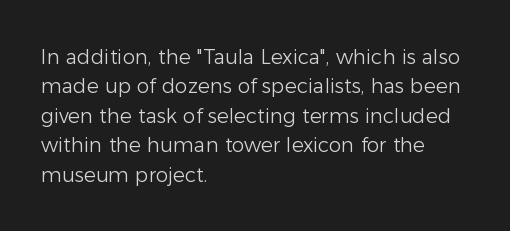
Look at the tracking — it's just the regular setting, nothing added. This sample keeps an unexceptional amount of space between lines. A typesetter would mark this as roman, not italic. Each row of text sits above clean, open space. Ink coverage per letter is moderate at most. This rendering uses left alignment, leaving the right contour irregular.
